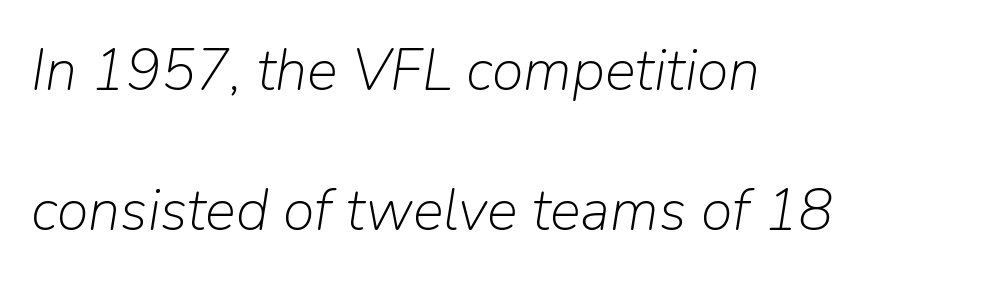
Q: Is the text bold? A: No.
Q: Is the text italic (slanted)? A: Yes, it leans right by about 9 degrees.
Q: Is the text underlined? A: No.
Q: How is the paragraph aligned? A: Left-aligned.
Q: Is the spacing between letters normal or unusually wide? A: Normal.
Q: Is the spacing between lines tight, normal or loose? A: Loose.
Q: Width (condensed, normal, or wide)? A: Normal.
Q: Stroke contrast? A: Low.
Q: x-height? A: Medium.
Q: Monospaced? A: No.
